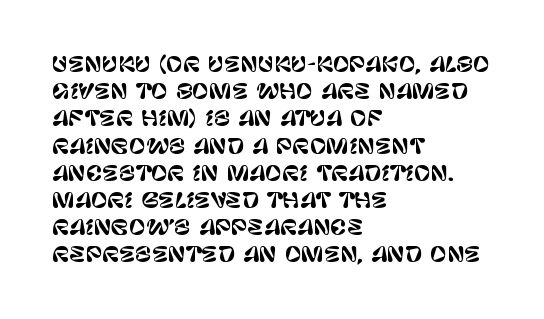
The image shows 20 px text type; set left-aligned, normal line spacing (1.36x), normal letter spacing, not underlined.
